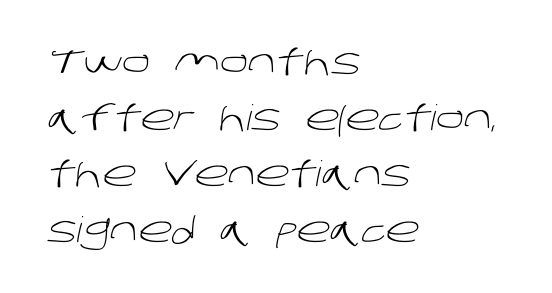
The image shows 35 px light sans-serif type; set left-aligned, normal line spacing (1.6x), normal letter spacing, not underlined; low stroke contrast and a large x-height.
